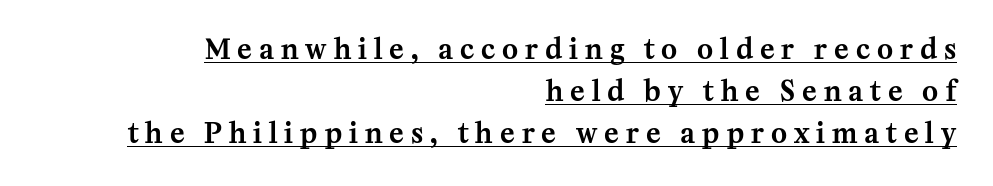
The string is rendered with underlining switched on. This rendering widens character spacing well past its baseline value. Every stem runs plumb, perpendicular to the baseline. Line spacing here is normal. The paragraph shown leans on its right margin.
